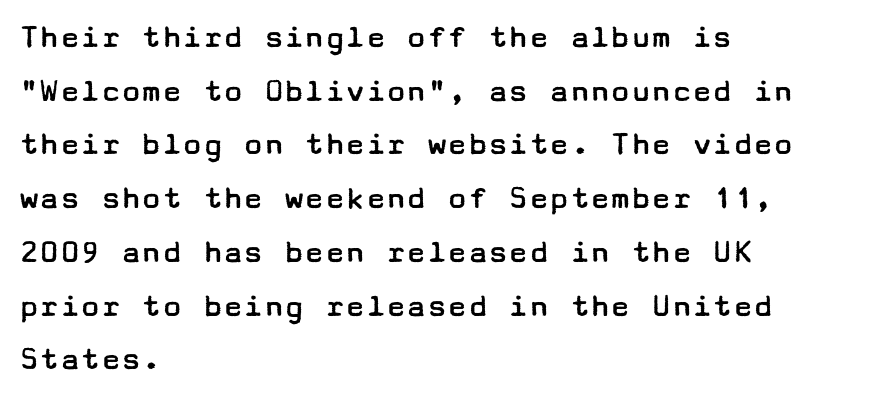
{"serif": "no", "italic": "no", "bold": "no", "weight": "regular", "width": "wide", "stroke_contrast": "low", "x_height": "medium", "underline": "no", "align": "left", "line_spacing": "normal", "line_spacing_ratio": 1.58, "letter_spacing": "normal", "letter_spacing_em": 0.0, "glyph_px": 34}
